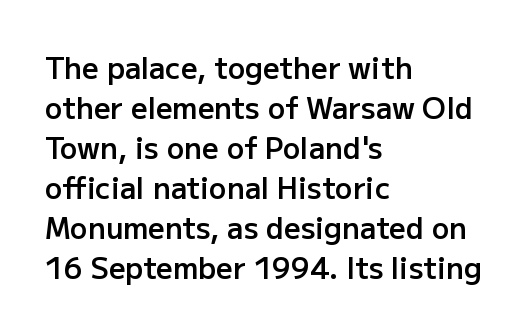
Q: Is the text bold? A: Semi-bold.
Q: Is the text italic (slanted)? A: No, it is upright.
Q: Is the typeface a serif or a sans-serif typeface? A: Sans-serif.
Q: Is the text underlined? A: No.
Q: How is the paragraph aligned? A: Left-aligned.
Q: Is the spacing between letters normal or unusually wide? A: Normal.
Q: Is the spacing between lines tight, normal or loose? A: Normal.
Q: Width (condensed, normal, or wide)? A: Normal.
Q: Stroke contrast? A: Low.
Q: x-height? A: Medium.
Q: Monospaced? A: No.
